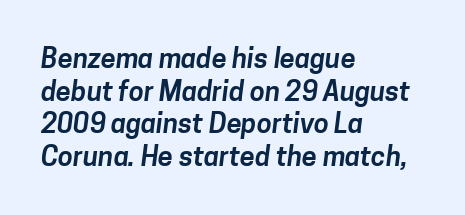
Q: Is the text underlined? A: No.
Q: How is the paragraph aligned? A: Left-aligned.
Q: Is the spacing between letters normal or unusually wide? A: Normal.
